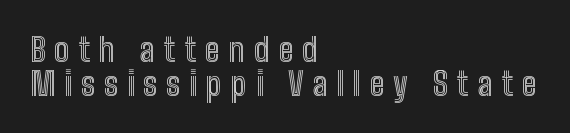
A typesetter would call this heavily tracked-out type. Does the leading feel generous? Not at all — it's pinched. Quick note: underline off. The type sits square on the baseline with zero lean. Note the varied advance widths — an 'i' is clearly narrower than an 'm'. The setting favours the left margin, as ordinary paragraphs usually do.
